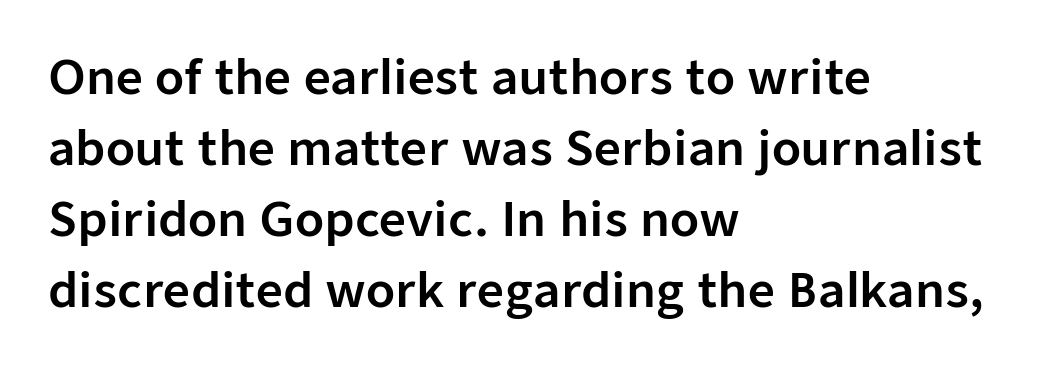
Q: Is the text italic (slanted)? A: No, it is upright.
Q: Is the typeface a serif or a sans-serif typeface? A: Sans-serif.
Q: Is the text underlined? A: No.
Q: How is the paragraph aligned? A: Left-aligned.
Q: Is the spacing between letters normal or unusually wide? A: Normal.
Q: Is the spacing between lines tight, normal or loose? A: Normal.
Q: Width (condensed, normal, or wide)? A: Normal.
Q: Stroke contrast? A: Low.
Q: x-height? A: Medium.
Q: Monospaced? A: No.
